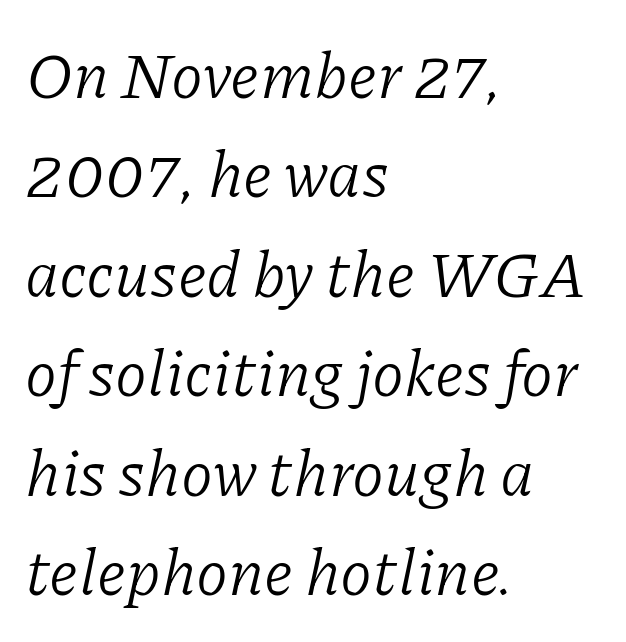
The image shows 65 px light serif type, italic (leaning right); set left-aligned, normal line spacing (1.53x), normal letter spacing, not underlined; low stroke contrast and a medium x-height.
